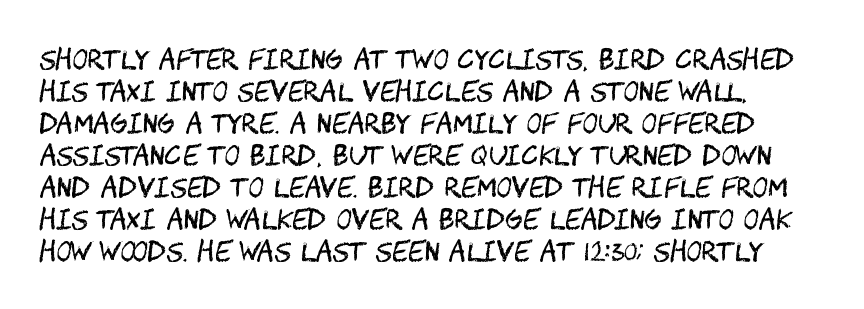
{"italic": "no", "bold": "no", "underline": "no", "line_spacing_ratio": 1.23, "letter_spacing": "normal", "letter_spacing_em": 0.0, "glyph_px": 26}
